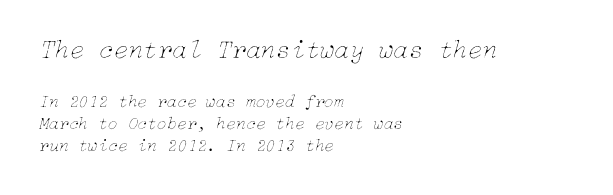
Q: Is the text bold? A: No.
Q: Is the text italic (slanted)? A: Yes, it leans right by about 15 degrees.
Q: Is the text underlined? A: No.
Q: How is the paragraph aligned? A: Left-aligned.
Q: Is the spacing between letters normal or unusually wide? A: Normal.
Q: Which block of text is set in a larger size, the first (top) or the second (bottom)? A: The first (top) one.
